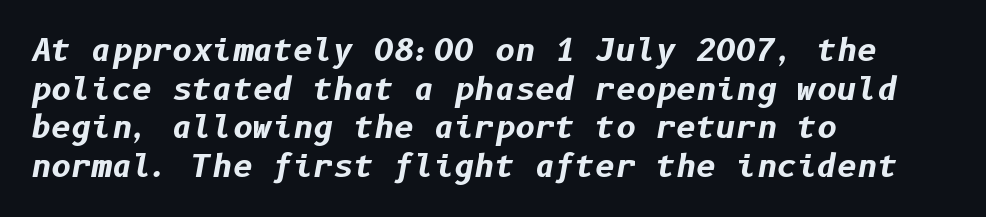
The image shows 31 px bold type, italic (leaning right); set left-aligned, normal line spacing (1.25x), normal letter spacing, not underlined; low stroke contrast and a medium x-height.
